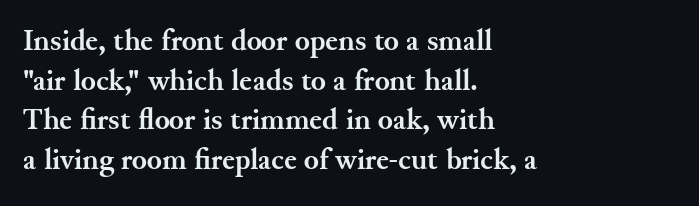
The image shows 31 px semibold serif type, upright; set left-aligned, normal line spacing (1.28x), normal letter spacing, not underlined; medium stroke contrast and a small x-height.
